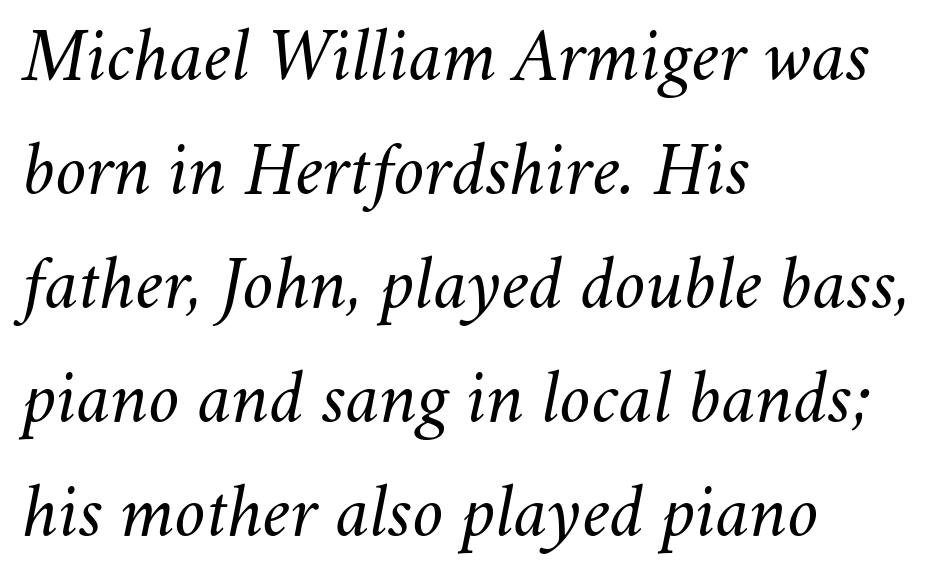
Q: Is the text bold? A: No.
Q: Is the text italic (slanted)? A: Yes, it leans right by about 11 degrees.
Q: Is the text underlined? A: No.
Q: How is the paragraph aligned? A: Left-aligned.
Q: Is the spacing between letters normal or unusually wide? A: Normal.
Q: Is the spacing between lines tight, normal or loose? A: Normal.
Q: Width (condensed, normal, or wide)? A: Normal.
Q: Stroke contrast? A: Medium.
Q: x-height? A: Small.
Q: Monospaced? A: No.
